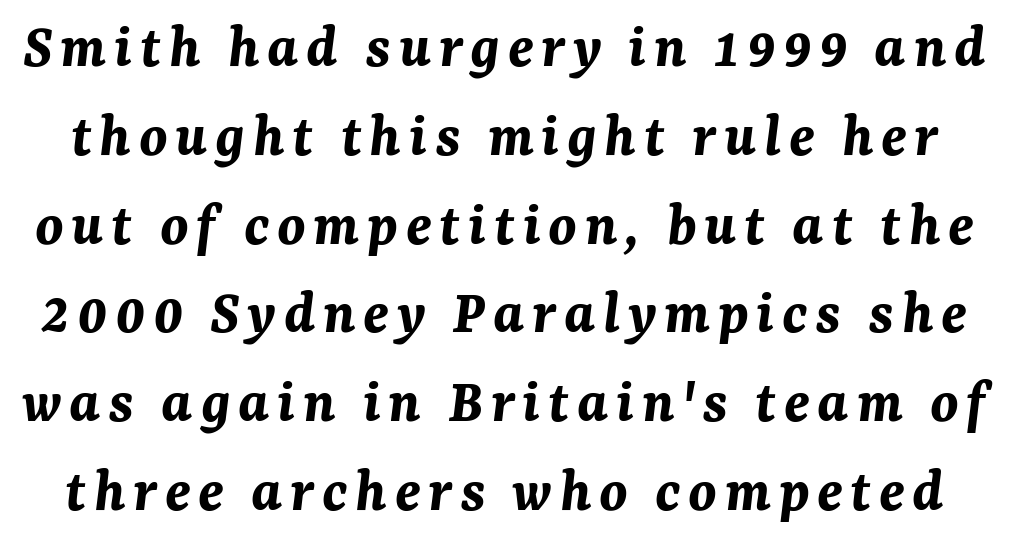
Q: Is the text bold? A: Yes.
Q: Is the text italic (slanted)? A: Yes, it leans right by about 7 degrees.
Q: Is the text underlined? A: No.
Q: Is the spacing between lines tight, normal or loose? A: Normal.
Q: Width (condensed, normal, or wide)? A: Normal.
Q: Stroke contrast? A: Medium.
Q: x-height? A: Medium.
Q: Monospaced? A: No.
